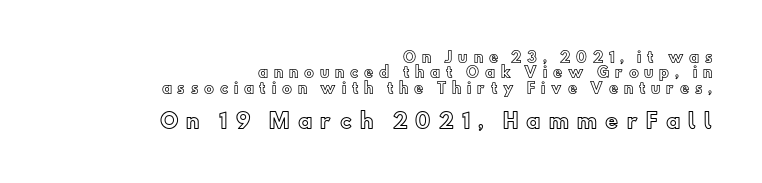
Look at the glyph heights: the lower group is clearly the bigger setting. Tracking here is generous; glyphs stand well apart from one another. When letters stand straight like this, we call the style roman or upright. The baseline area is clear. What's the leading like? Squeezed, with rows nearly overlapping.
